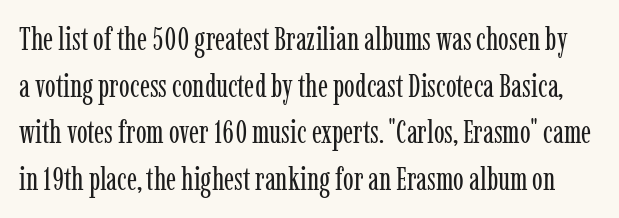
Here the designer chose a conventional face with non-uniform glyph widths. Compared with typical paragraphs, the rows here are spaced about the same. The font's upright variant was chosen for this text. Characters follow at the spacing the type designer built in. Stroke terminals: seriffed. The weight would be labelled regular, book, light, or lighter still.
